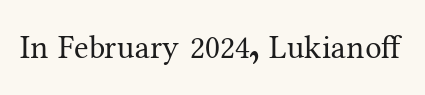
Q: Is the text bold? A: No.
Q: Is the text italic (slanted)? A: No, it is upright.
Q: Is the typeface a serif or a sans-serif typeface? A: Serif.
Q: Is the text underlined? A: No.
Q: Is the spacing between letters normal or unusually wide? A: Normal.
Q: Width (condensed, normal, or wide)? A: Normal.
Q: Stroke contrast? A: Medium.
Q: x-height? A: Medium.
Q: Monospaced? A: No.
